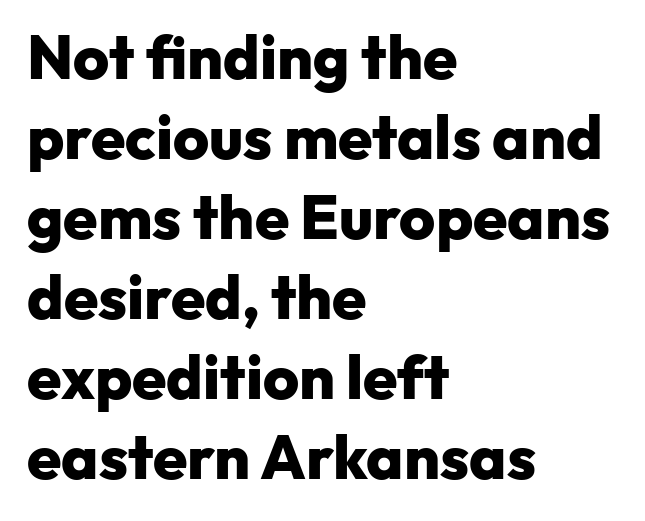
The image shows 62 px heavy sans-serif type, upright; set left-aligned, normal line spacing (1.29x), normal letter spacing, not underlined; low stroke contrast and a medium x-height.
